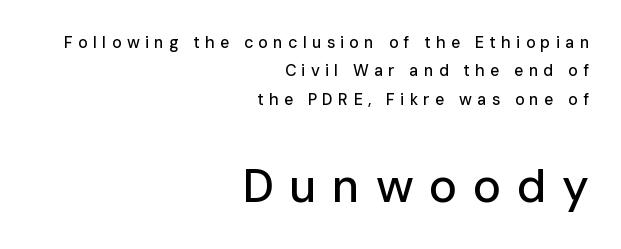
The image shows 47 px sans-serif type, upright; set right-aligned, line spacing 1.77x, unusually wide letter spacing (+0.33 em), not underlined; the second (bottom) block is 2.94x larger; low stroke contrast and a medium x-height.
